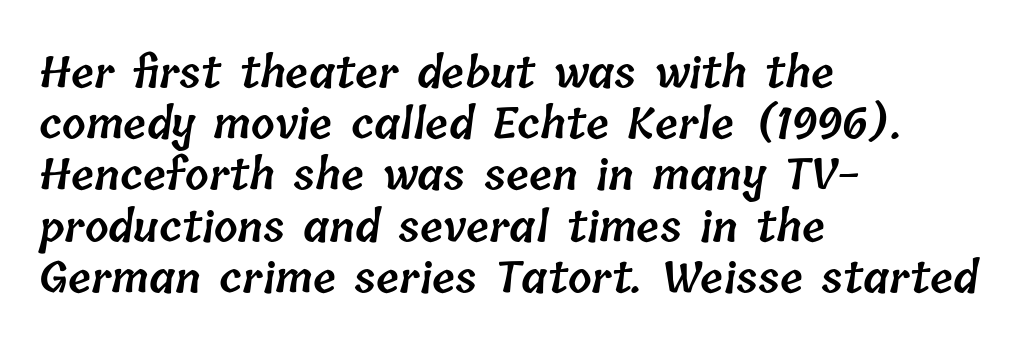
Q: Is the text bold? A: Semi-bold.
Q: Is the text underlined? A: No.
Q: How is the paragraph aligned? A: Left-aligned.
Q: Is the spacing between letters normal or unusually wide? A: Normal.
Q: Width (condensed, normal, or wide)? A: Normal.
Q: Stroke contrast? A: Low.
Q: x-height? A: Medium.
Q: Monospaced? A: No.
